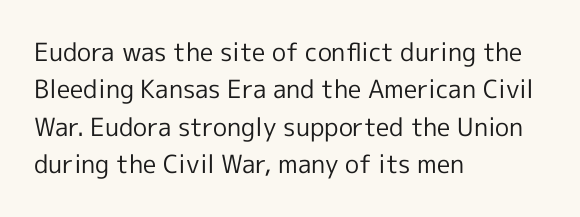
The image shows 25 px text type, upright; set left-aligned, normal line spacing (1.5x), normal letter spacing, not underlined.
